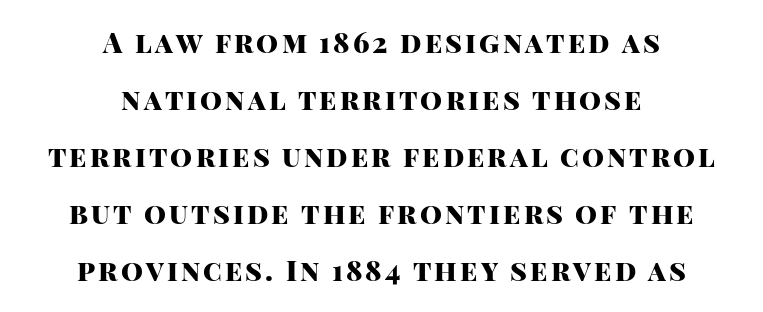
The image shows 28 px heavy sans-serif type, upright; set centered, loose line spacing (2.04x), not underlined; high stroke contrast and a large x-height.
